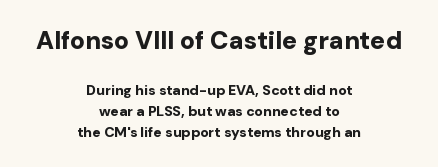
{"italic": "no", "bold": "yes", "underline": "no", "align": "center", "line_spacing": "normal", "line_spacing_ratio": 1.5, "letter_spacing": "normal", "letter_spacing_em": 0.0, "larger_block": "first", "size_ratio": 1.79, "glyph_px": 25}
